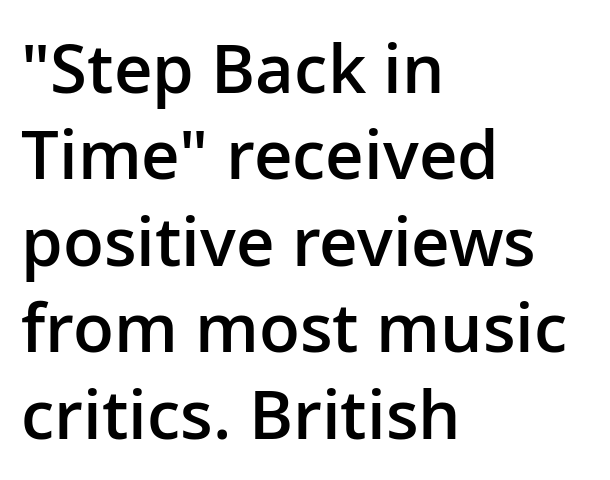
{"serif": "no", "italic": "no", "bold": "semi", "weight": "semibold", "width": "normal", "stroke_contrast": "low", "x_height": "medium", "monospaced": "no", "underline": "no", "align": "left", "line_spacing": "normal", "line_spacing_ratio": 1.29, "letter_spacing": "normal", "letter_spacing_em": 0.0, "glyph_px": 67}
